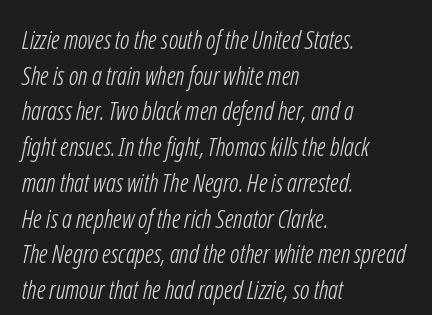
The image shows 25 px text type; set left-aligned, normal line spacing (1.43x), normal letter spacing, not underlined.
